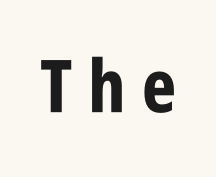
Q: Is the text bold? A: Yes.
Q: Is the text italic (slanted)? A: No, it is upright.
Q: Is the typeface a serif or a sans-serif typeface? A: Sans-serif.
Q: Is the text underlined? A: No.
Q: Is the spacing between letters normal or unusually wide? A: Unusually wide.
Q: Width (condensed, normal, or wide)? A: Condensed.
Q: Stroke contrast? A: Low.
Q: x-height? A: Large.
Q: Monospaced? A: No.
